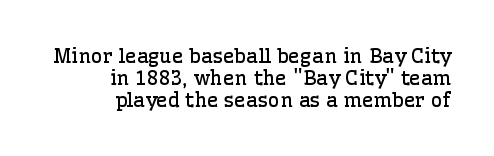
{"italic": "no", "bold": "no", "underline": "no", "align": "right", "line_spacing": "tight", "line_spacing_ratio": 1.1, "letter_spacing": "normal", "letter_spacing_em": 0.0, "glyph_px": 20}
